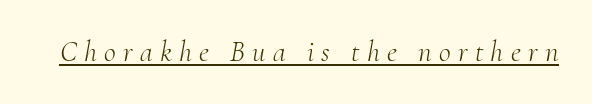
Q: Is the text bold? A: No.
Q: Is the text italic (slanted)? A: Yes, it leans right by about 10 degrees.
Q: Is the typeface a serif or a sans-serif typeface? A: Serif.
Q: Is the text underlined? A: Yes.
Q: Is the spacing between letters normal or unusually wide? A: Unusually wide.
Q: Width (condensed, normal, or wide)? A: Normal.
Q: Stroke contrast? A: Medium.
Q: x-height? A: Small.
Q: Monospaced? A: No.
